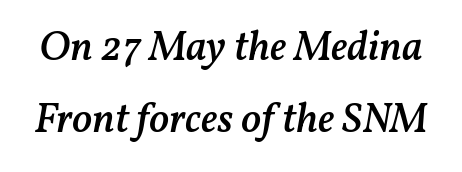
The type is set solid horizontally, with unmodified tracking. The gap between lines stays unmarked. Here the designer chose a conventional face with non-uniform glyph widths. Summary of weight: moderately heavy, a semibold. Designer's note — italics engaged.
